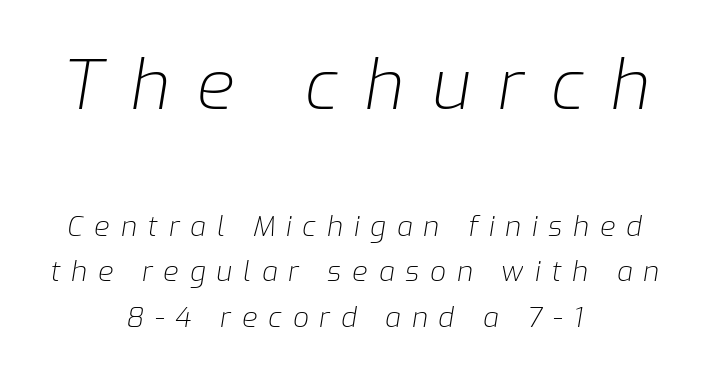
Weight: not bold — regular or lighter. A centered setting, common on invitations and titles, is used for this passage. Looking at the ascenders, they clearly lean. What's the leading like? Ordinary, nothing unusual. The passage shown has open, widely tracked lettering throughout.
